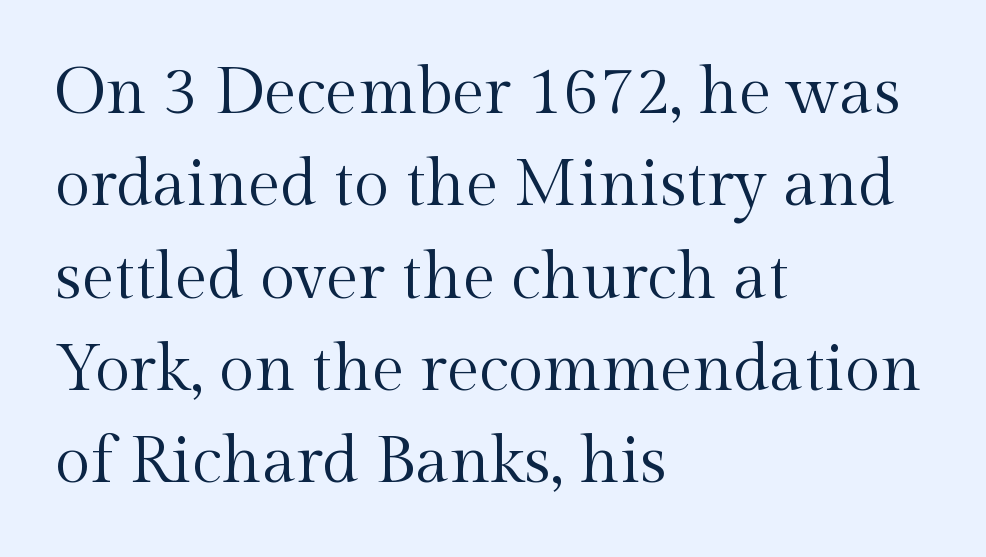
The image shows 65 px regular-weight serif type, upright; set left-aligned, normal line spacing (1.42x), normal letter spacing, not underlined; a medium x-height.
